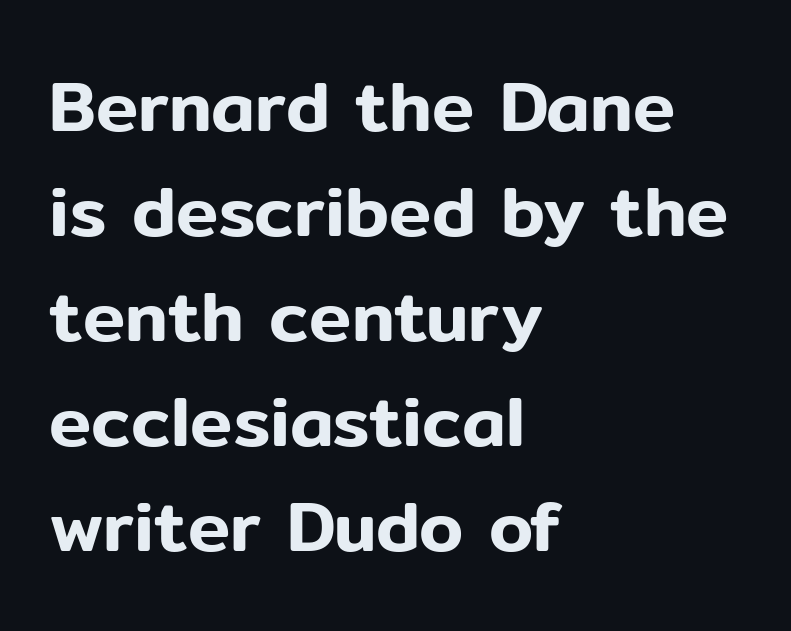
The font's upright variant was chosen for this text. You could not count columns in this text — the font is proportionally spaced. This block has exactly the height ordinary leading produces. Regarding serifs, this sample does without them. You could call the tracking neutral — neither tight nor loose. Layout note: lines flush left.
